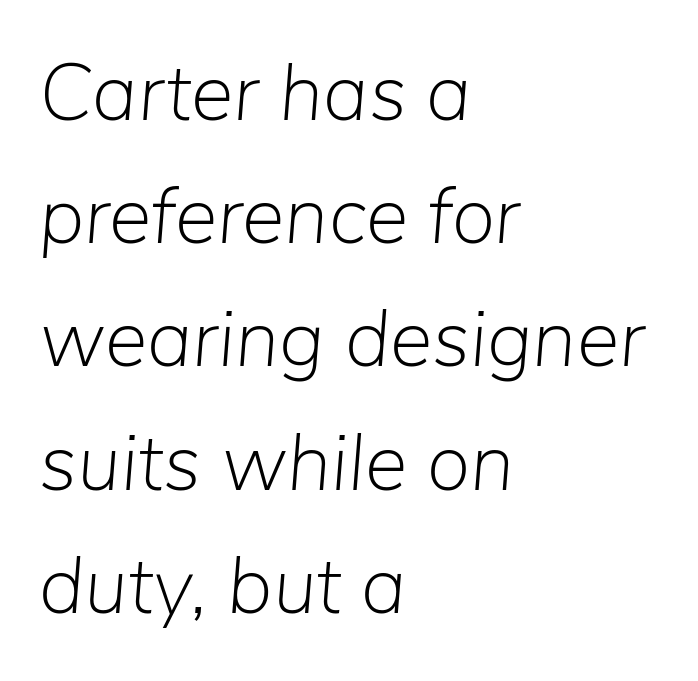
Q: Is the text bold? A: No.
Q: Is the text italic (slanted)? A: Yes, it leans right by about 5 degrees.
Q: Is the text underlined? A: No.
Q: How is the paragraph aligned? A: Left-aligned.
Q: Is the spacing between letters normal or unusually wide? A: Normal.
Q: Is the spacing between lines tight, normal or loose? A: Normal.
Q: Width (condensed, normal, or wide)? A: Normal.
Q: Stroke contrast? A: Low.
Q: x-height? A: Medium.
Q: Monospaced? A: No.
